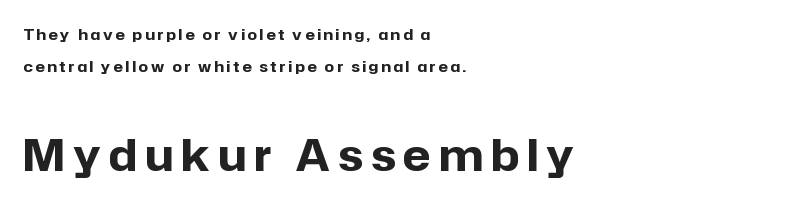
{"serif": "no", "italic": "no", "bold": "yes", "weight": "bold", "width": "normal", "stroke_contrast": "low", "x_height": "medium", "monospaced": "no", "underline": "no", "align": "left", "line_spacing": "loose", "line_spacing_ratio": 2.15, "larger_block": "second", "size_ratio": 2.93, "glyph_px": 44}
